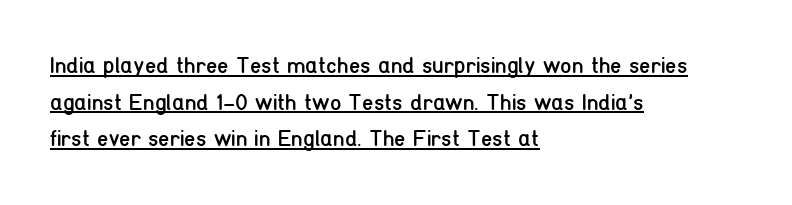
Q: Is the text bold? A: No.
Q: Is the text italic (slanted)? A: No, it is upright.
Q: Is the text underlined? A: Yes.
Q: How is the paragraph aligned? A: Left-aligned.
Q: Is the spacing between letters normal or unusually wide? A: Normal.
Q: Is the spacing between lines tight, normal or loose? A: Normal.
